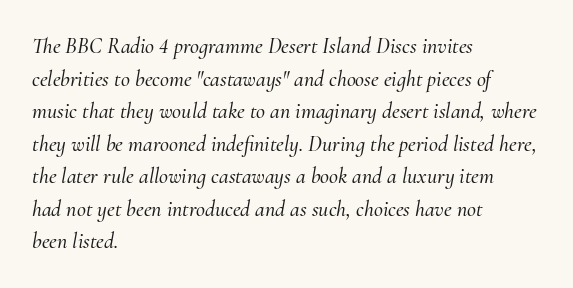
{"italic": "yes", "lean": "right", "slant_degrees": 10, "underline": "no", "align": "left", "line_spacing": "normal", "line_spacing_ratio": 1.48, "letter_spacing": "normal", "letter_spacing_em": 0.0, "glyph_px": 22}
